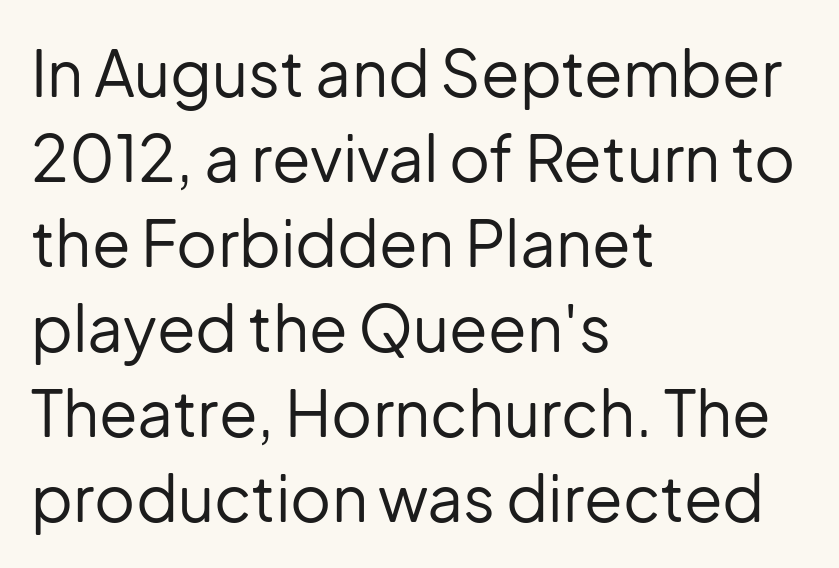
The image shows 63 px regular-weight sans-serif type, upright; set left-aligned, normal line spacing (1.35x), normal letter spacing, not underlined; low stroke contrast and a medium x-height.
